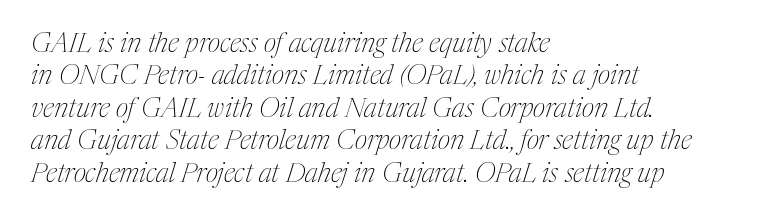
Is the type heavy? It reads as light-to-regular instead. Short note: letters normally spaced. Anything drawn beneath the words? Only blank space. Yep, that's italic — everything's leaning. Does the copy run flush right? No — it runs flush left.
